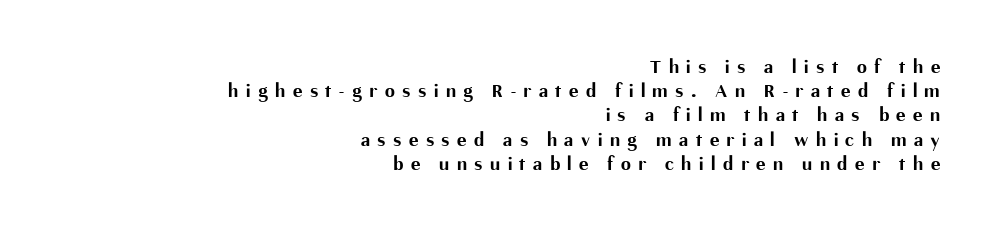
{"italic": "no", "bold": "yes", "underline": "no", "align": "right", "line_spacing_ratio": 1.21, "letter_spacing": "wide", "letter_spacing_em": 0.37, "glyph_px": 20}
